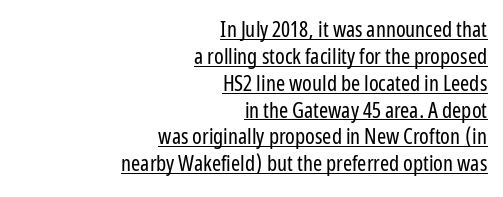
Descenders here cross a horizontal rule under the line. The font's upright variant was chosen for this text. Stroke mass is kept to a normal reading level or below. Tracking value appears to be zero — textbook default spacing.
